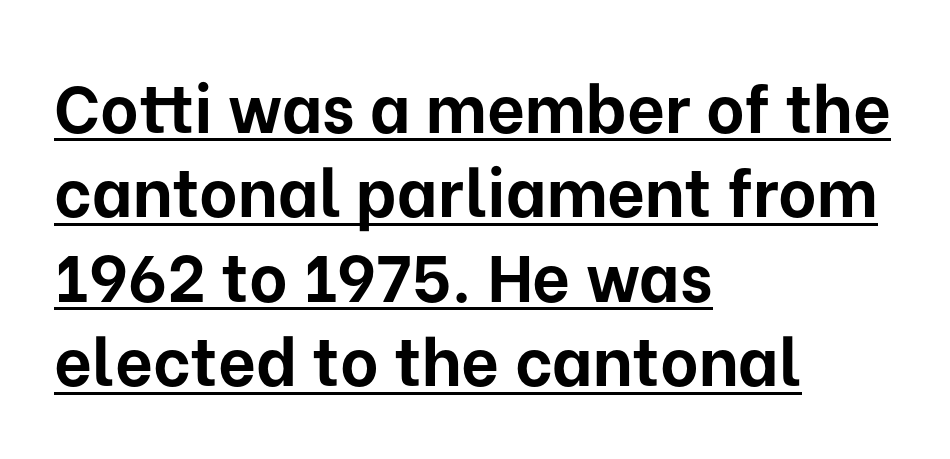
The image shows 66 px bold sans-serif type, upright; set left-aligned, normal line spacing (1.28x), normal letter spacing, underlined; low stroke contrast and a medium x-height.
